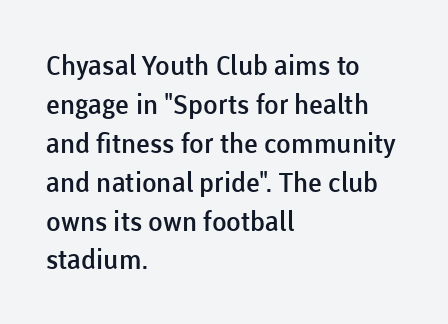
Spacing between characters is what you'd get straight out of the box. The space directly below the letters is spotless. The lines are quadded left. This sample uses an upright cut, with every glyph sitting square on the baseline. Look at the stroke-to-counter ratio: somewhat heavy, a semibold.
